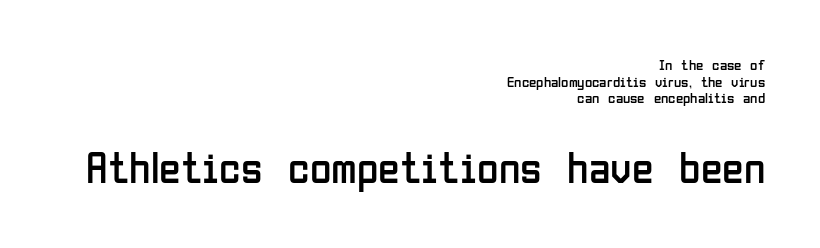
Q: Is the text bold? A: No.
Q: Is the text italic (slanted)? A: No, it is upright.
Q: Is the typeface a serif or a sans-serif typeface? A: Sans-serif.
Q: Is the text underlined? A: No.
Q: How is the paragraph aligned? A: Right-aligned.
Q: Is the spacing between letters normal or unusually wide? A: Normal.
Q: Is the spacing between lines tight, normal or loose? A: Tight.
Q: Which block of text is set in a larger size, the first (top) or the second (bottom)? A: The second (bottom) one.
Q: Width (condensed, normal, or wide)? A: Condensed.
Q: Stroke contrast? A: Low.
Q: x-height? A: Medium.
Q: Monospaced? A: No.
